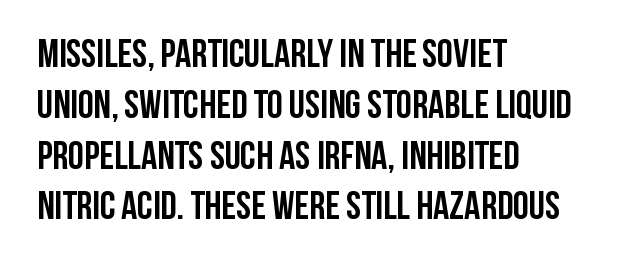
Between one letter and the next there's only the usual sliver of space. Nothing sits at the stroke ends, so this counts as sans-serif. Designer's note — italics off, roman on. Strokes here are thick enough to call this a true bold.
